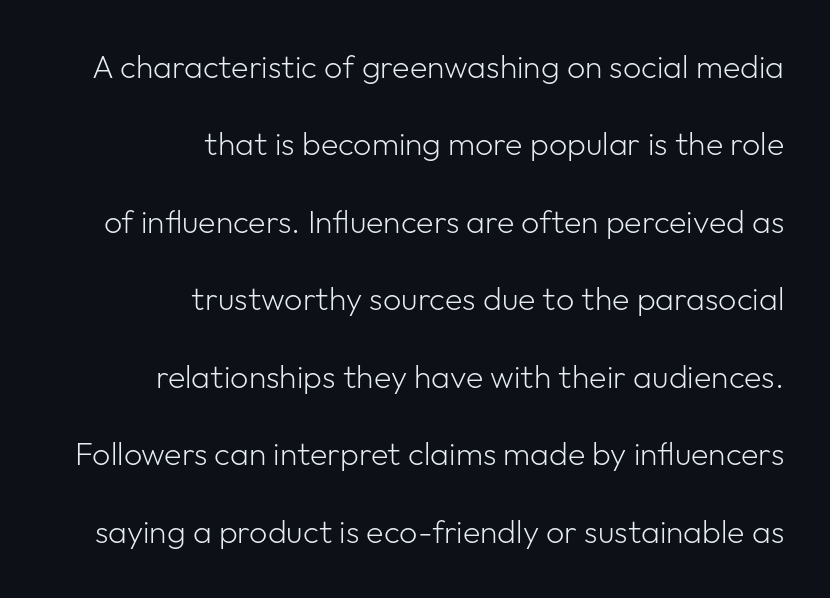
It's the straight-up-and-down kind of type. The face looks like a standard text weight, possibly lighter. I'd call this a sans setting — the letters go barefoot. Is this a fixed-width face? No — the glyphs have proportional, varying widths.
